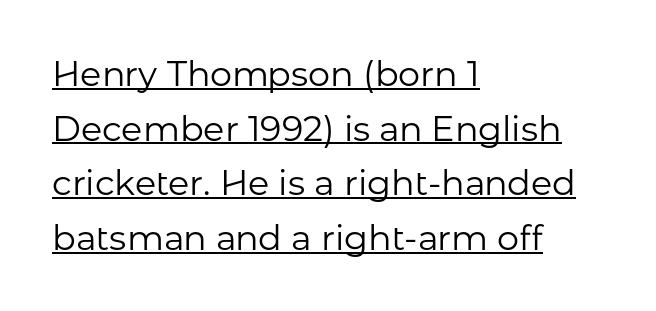
Q: Is the text bold? A: No.
Q: Is the text italic (slanted)? A: No, it is upright.
Q: Is the typeface a serif or a sans-serif typeface? A: Sans-serif.
Q: Is the text underlined? A: Yes.
Q: How is the paragraph aligned? A: Left-aligned.
Q: Is the spacing between letters normal or unusually wide? A: Normal.
Q: Is the spacing between lines tight, normal or loose? A: Normal.
Q: Width (condensed, normal, or wide)? A: Normal.
Q: Stroke contrast? A: Low.
Q: x-height? A: Medium.
Q: Monospaced? A: No.
